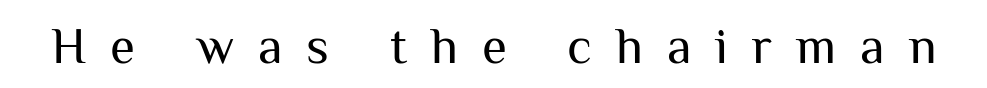
Tall strokes in this sample are plumb rather than angled. The rendering inserts visible extra space after every character. The weight would be labelled regular, book, light, or lighter still. Only glyphs here, with clear space below each row. The letters advance in unequal steps, a hallmark of proportional type.
